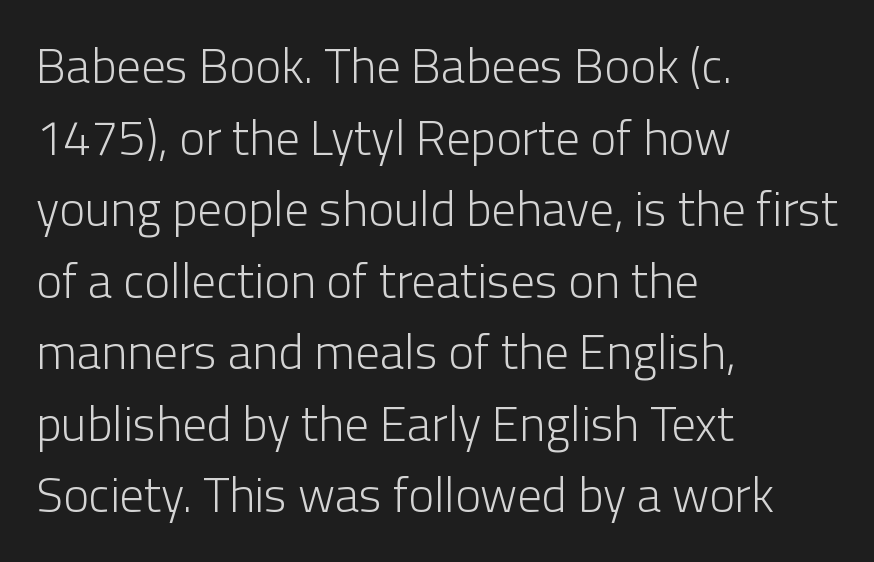
{"serif": "no", "italic": "no", "bold": "no", "weight": "light", "width": "normal", "stroke_contrast": "low", "x_height": "medium", "monospaced": "no", "underline": "no", "align": "left", "line_spacing": "normal", "line_spacing_ratio": 1.46, "letter_spacing": "normal", "letter_spacing_em": 0.0, "glyph_px": 49}
